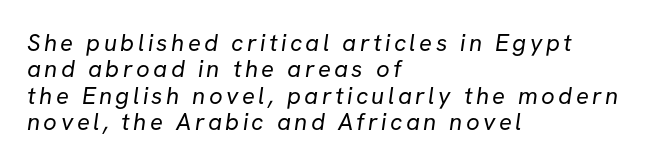
Q: Is the text bold? A: No.
Q: Is the text underlined? A: No.
Q: How is the paragraph aligned? A: Left-aligned.
Q: Is the spacing between lines tight, normal or loose? A: Tight.
